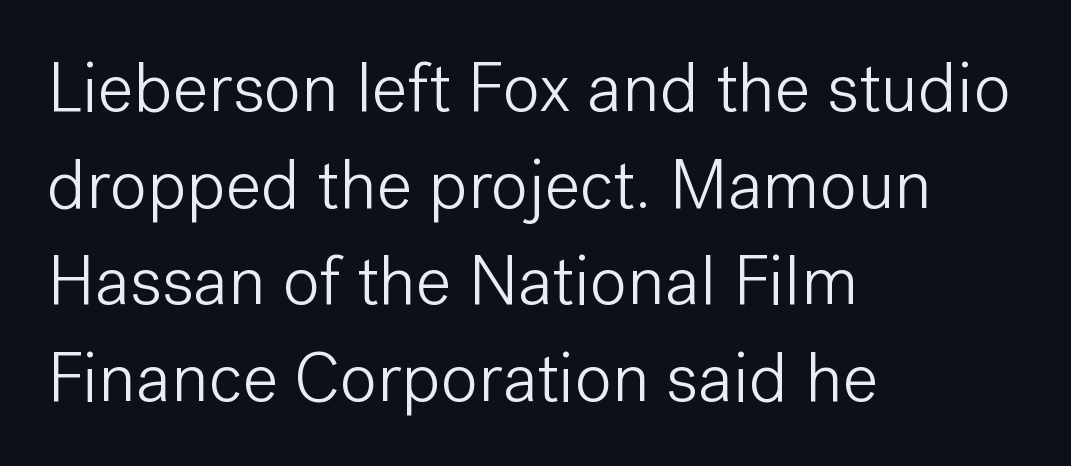
The letterforms sit at book weight or below. These lines are rendered in a variable-pitch font. You can tell from the bare stems that sans-serif type was used. If you measured baseline to baseline, you'd find a middling distance.
